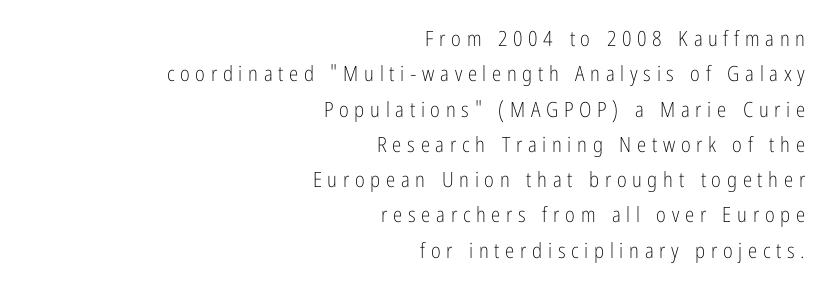
{"italic": "no", "bold": "no", "underline": "no", "align": "right", "line_spacing": "normal", "line_spacing_ratio": 1.68, "letter_spacing": "wide", "letter_spacing_em": 0.27, "glyph_px": 21}
